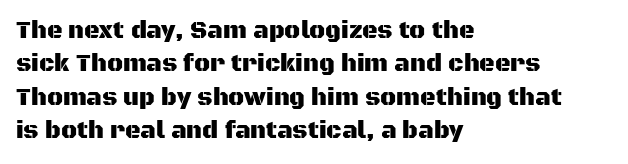
Style check: upright. Bare-footed words on every line. The passage shown has conventional tracking throughout. If you measured baseline to baseline, you'd find a middling distance. A student would call this left alignment; a typographer would say flush left, rag right.
